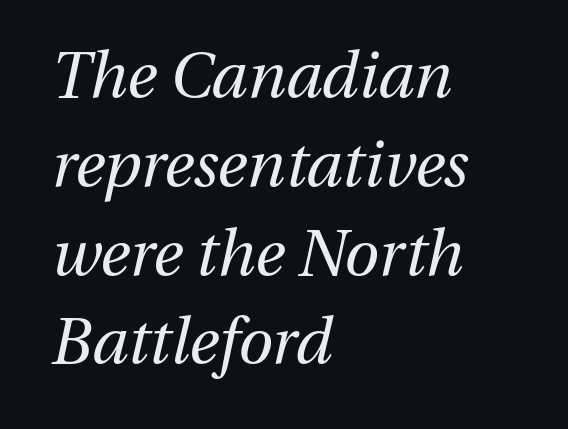
Notice how the stems are inclined rather than vertical — that's the hallmark of italics. Words appear dense and cohesive because spacing is normal. One glance says typical: line gaps are just what's usual. Stroke thickness stays within the range of a standard reading face or lighter. The foot of each line stays bare and open.
